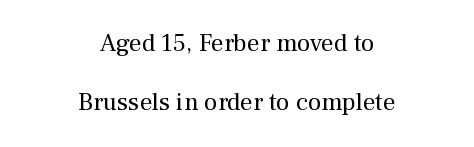
The image shows 25 px text type, upright; set centered, loose line spacing (2.38x), normal letter spacing, not underlined.
